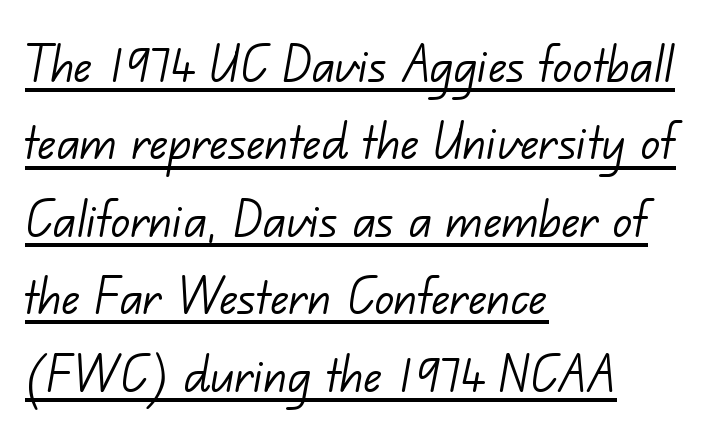
Q: Is the text bold? A: No.
Q: Is the typeface a serif or a sans-serif typeface? A: Sans-serif.
Q: Is the text underlined? A: Yes.
Q: How is the paragraph aligned? A: Left-aligned.
Q: Is the spacing between letters normal or unusually wide? A: Normal.
Q: Is the spacing between lines tight, normal or loose? A: Normal.
Q: Width (condensed, normal, or wide)? A: Normal.
Q: Stroke contrast? A: Low.
Q: x-height? A: Small.
Q: Monospaced? A: No.
